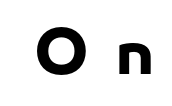
{"serif": "no", "italic": "no", "bold": "yes", "weight": "bold", "width": "normal", "stroke_contrast": "low", "x_height": "small", "monospaced": "no", "underline": "no", "letter_spacing": "wide", "letter_spacing_em": 0.43, "glyph_px": 63}
